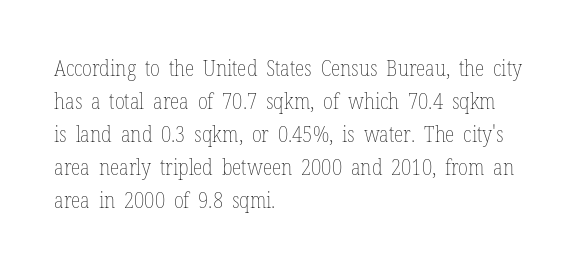
Q: Is the text bold? A: No.
Q: Is the text italic (slanted)? A: No, it is upright.
Q: Is the text underlined? A: No.
Q: How is the paragraph aligned? A: Left-aligned.
Q: Is the spacing between letters normal or unusually wide? A: Normal.
Q: Is the spacing between lines tight, normal or loose? A: Normal.
